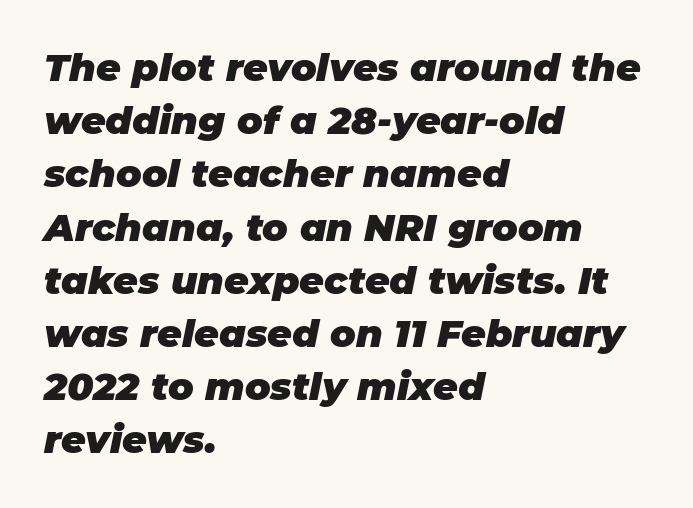
Q: Is the text bold? A: Yes.
Q: Is the text italic (slanted)? A: Yes, it leans right by about 11 degrees.
Q: Is the text underlined? A: No.
Q: How is the paragraph aligned? A: Left-aligned.
Q: Is the spacing between letters normal or unusually wide? A: Normal.
Q: Is the spacing between lines tight, normal or loose? A: Normal.
Q: Width (condensed, normal, or wide)? A: Normal.
Q: Stroke contrast? A: Low.
Q: x-height? A: Large.
Q: Monospaced? A: No.
